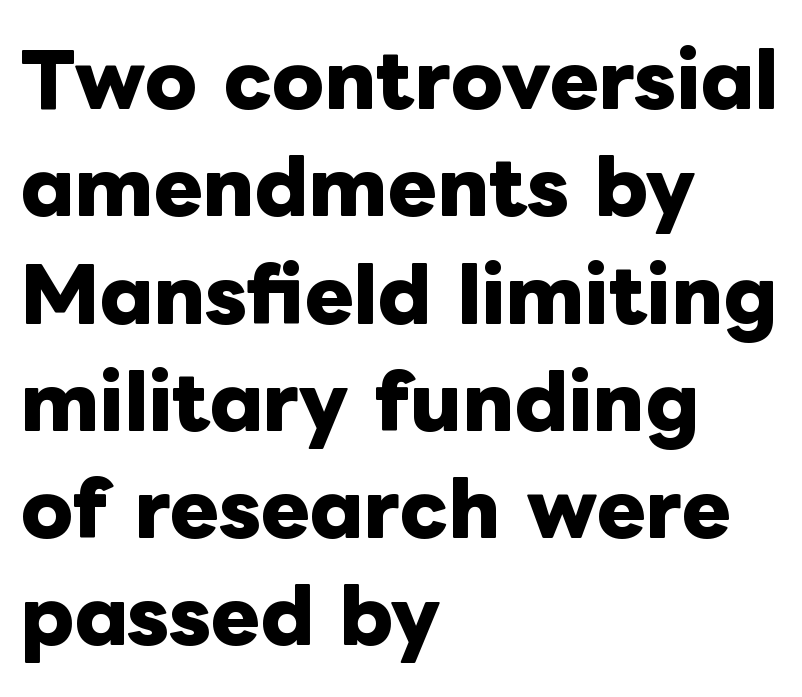
Q: Is the text bold? A: Yes.
Q: Is the text italic (slanted)? A: No, it is upright.
Q: Is the text underlined? A: No.
Q: How is the paragraph aligned? A: Left-aligned.
Q: Is the spacing between letters normal or unusually wide? A: Normal.
Q: Is the spacing between lines tight, normal or loose? A: Normal.
Q: Width (condensed, normal, or wide)? A: Normal.
Q: Stroke contrast? A: Low.
Q: x-height? A: Medium.
Q: Monospaced? A: No.
